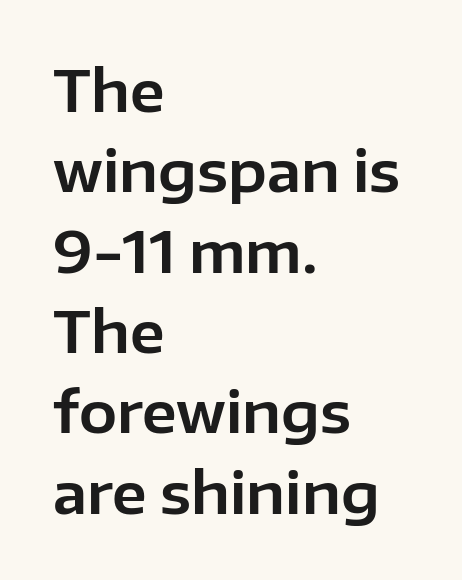
{"serif": "no", "italic": "no", "width": "normal", "stroke_contrast": "low", "x_height": "medium", "monospaced": "no", "underline": "no", "align": "left", "line_spacing": "normal", "line_spacing_ratio": 1.41, "letter_spacing": "normal", "letter_spacing_em": 0.0, "glyph_px": 57}
